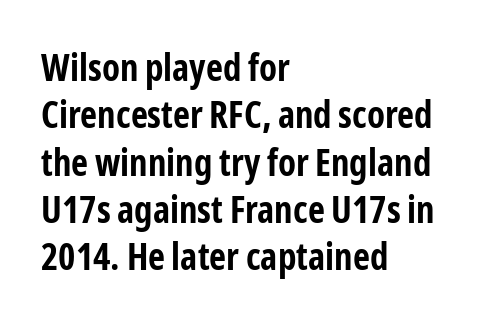
The paragraph has a hard left edge and a soft right edge. Here the designer chose a conventional face with non-uniform glyph widths. The passage shown has conventional tracking throughout. Each new line begins a customary step beneath the previous one.
